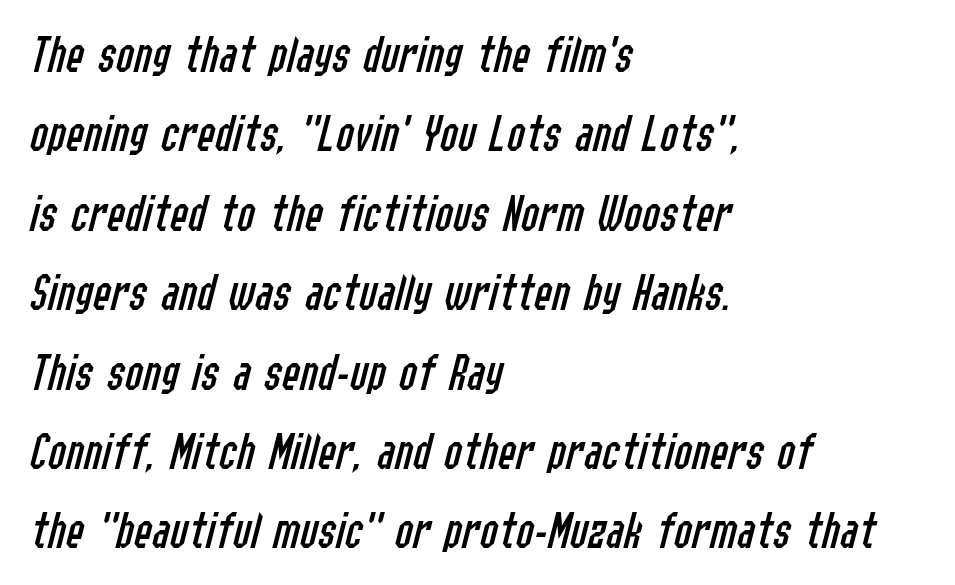
This sample has the flowing, uneven cadence of proportional lettering. Stems and bowls with no extra thickness — not bold. Horizontal alignment here is leftward, the default for most running prose. Italic? Definitely — the glyphs are oblique. Descenders are the only things crossing below the line. No extra tracking has been applied to these lines.
